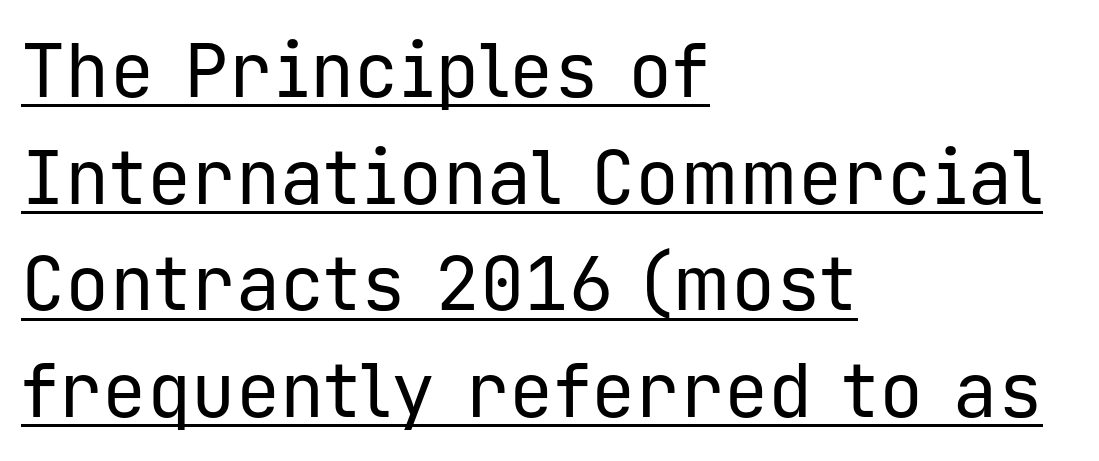
A baseline rule has been typeset under these characters. Which margin do the lines hug? The left one — the right edge is uneven. Vertical strokes here are truly vertical. Spacing verdict: monospaced, one width for all characters. Think standard paragraph weight, or any step lighter than that. Summary of vertical rhythm: regular, with standard interline spacing.
